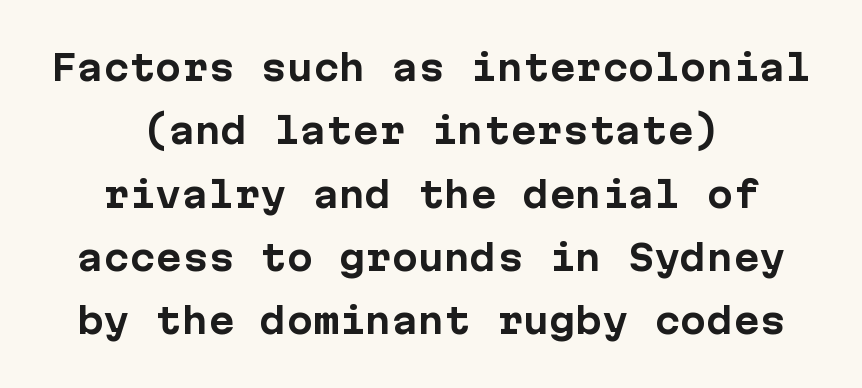
Descender tails drop into unmarked territory. The rendering positions every line midway between the sides. Bold? Absolutely — the strokes are thick and heavy. Designer's note — italics off, roman on. No feet cap the strokes, marking this as sans-serif type.
